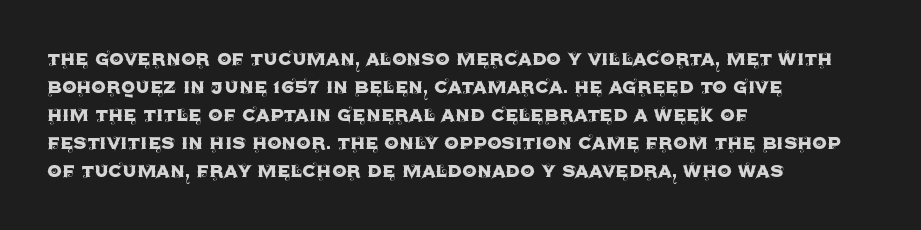
{"italic": "no", "underline": "no", "align": "left", "line_spacing_ratio": 1.22, "letter_spacing": "normal", "letter_spacing_em": 0.0, "glyph_px": 23}
